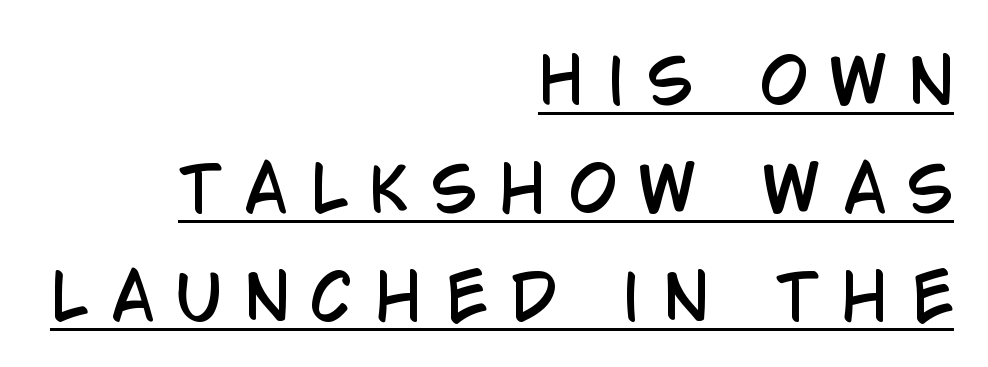
Does a line run under the words? Yes, clearly. Tracking here is generous; glyphs stand well apart from one another. Varying glyph widths throughout — classic text-font behaviour. Font category for this specimen: sans-serif. Casual observation: everything's shoved over to the right.
